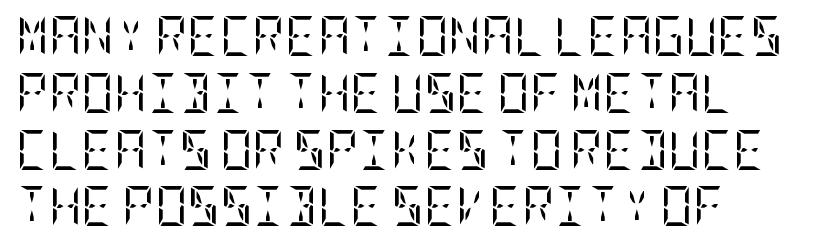
{"serif": "yes", "italic": "no", "bold": "no", "weight": "regular", "width": "condensed", "stroke_contrast": "low", "x_height": "large", "underline": "no", "align": "left", "line_spacing": "normal", "line_spacing_ratio": 1.42, "letter_spacing": "normal", "letter_spacing_em": 0.0, "glyph_px": 40}
